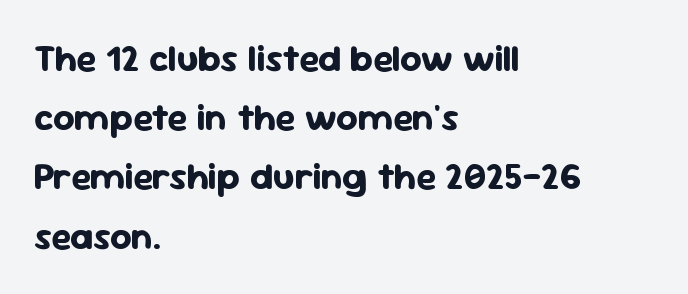
Each new line begins a customary step beneath the previous one. The text block is weighted toward the left margin, trailing off unevenly rightward. Beneath every word, the page is bare. The rendering uses a bold face; every stroke is thick and dark. There is no visible air inserted between adjacent glyphs. Quick note: not italic, upright.
